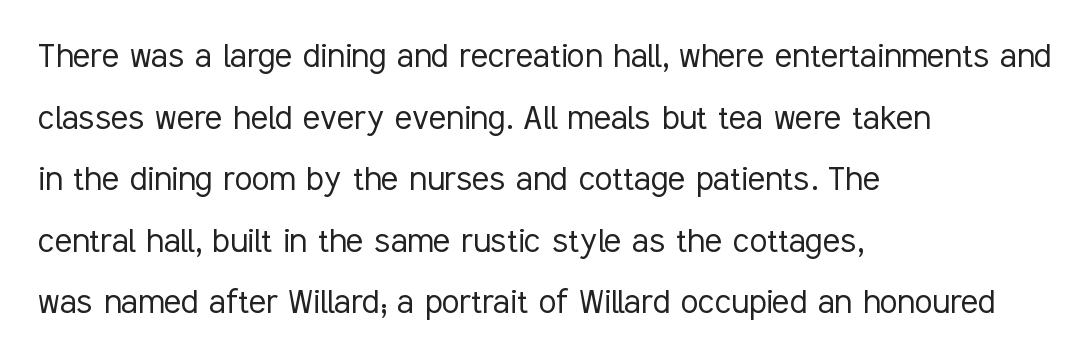
Default kerning and tracking; the words read as compact shapes. Here the designer chose a conventional face with non-uniform glyph widths. In terms of letterform style, serifs are entirely absent. Layout note: lines flush left.
